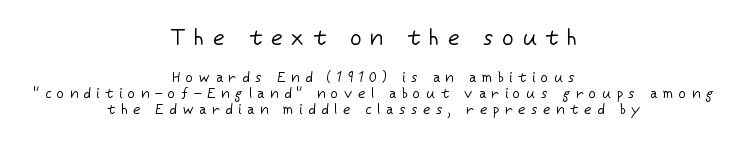
Q: Is the text bold? A: No.
Q: Is the text italic (slanted)? A: No, it is upright.
Q: Is the text underlined? A: No.
Q: How is the paragraph aligned? A: Centered.
Q: Is the spacing between letters normal or unusually wide? A: Unusually wide.
Q: Is the spacing between lines tight, normal or loose? A: Tight.
Q: Which block of text is set in a larger size, the first (top) or the second (bottom)? A: The first (top) one.
